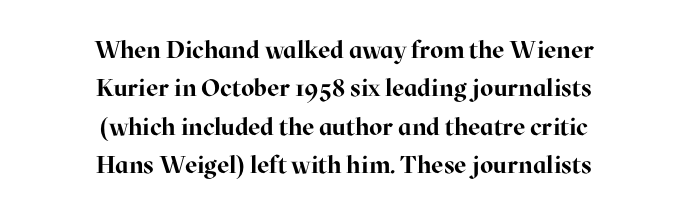
{"italic": "no", "bold": "yes", "underline": "no", "align": "center", "line_spacing": "normal", "line_spacing_ratio": 1.6, "letter_spacing": "normal", "letter_spacing_em": 0.0, "glyph_px": 24}
